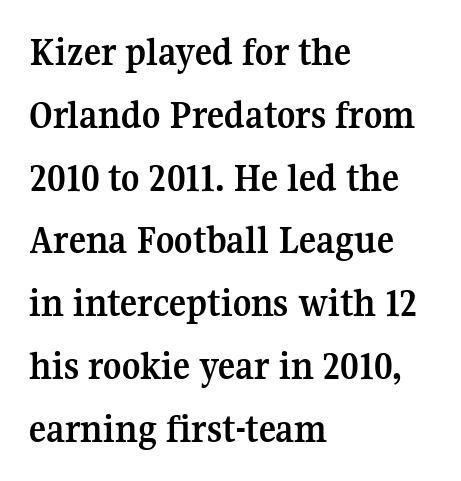
Q: Is the text bold? A: Yes.
Q: Is the text italic (slanted)? A: No, it is upright.
Q: Is the typeface a serif or a sans-serif typeface? A: Serif.
Q: Is the text underlined? A: No.
Q: How is the paragraph aligned? A: Left-aligned.
Q: Is the spacing between letters normal or unusually wide? A: Normal.
Q: Is the spacing between lines tight, normal or loose? A: Normal.
Q: Width (condensed, normal, or wide)? A: Normal.
Q: Stroke contrast? A: Medium.
Q: x-height? A: Medium.
Q: Monospaced? A: No.
